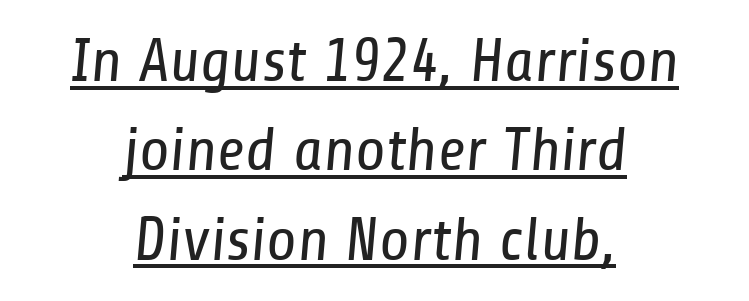
Q: Is the text bold? A: No.
Q: Is the typeface a serif or a sans-serif typeface? A: Sans-serif.
Q: Is the text underlined? A: Yes.
Q: How is the paragraph aligned? A: Centered.
Q: Is the spacing between letters normal or unusually wide? A: Normal.
Q: Is the spacing between lines tight, normal or loose? A: Normal.
Q: Width (condensed, normal, or wide)? A: Condensed.
Q: Stroke contrast? A: Low.
Q: x-height? A: Medium.
Q: Monospaced? A: No.
